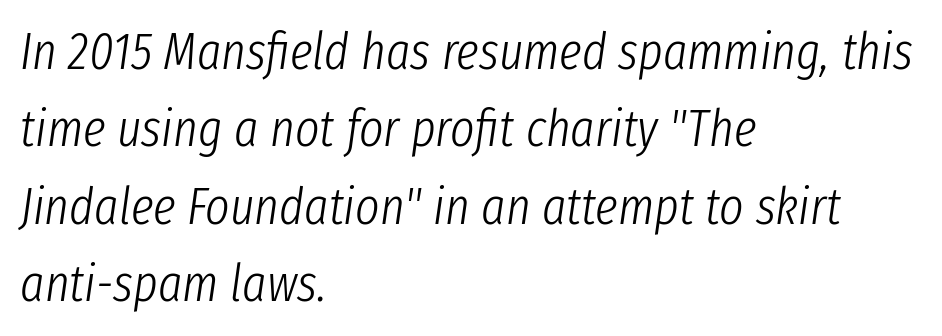
The image shows 52 px light, condensed type, italic (leaning right); set left-aligned, normal line spacing (1.49x), normal letter spacing, not underlined; low stroke contrast and a medium x-height.
